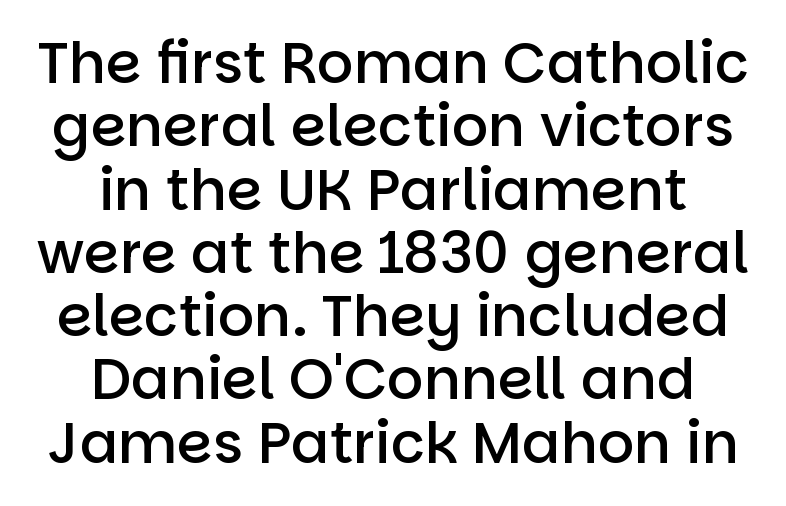
The typography opts for an upright posture over an oblique one. A typesetter would call this proportional, since set widths differ per character. Words appear dense and cohesive because spacing is normal. I'd describe the lettering as semibold — firm but not a full bold. Honestly, there is no underline to notice here at all. This sample is center-justified, so both line endings float freely.
